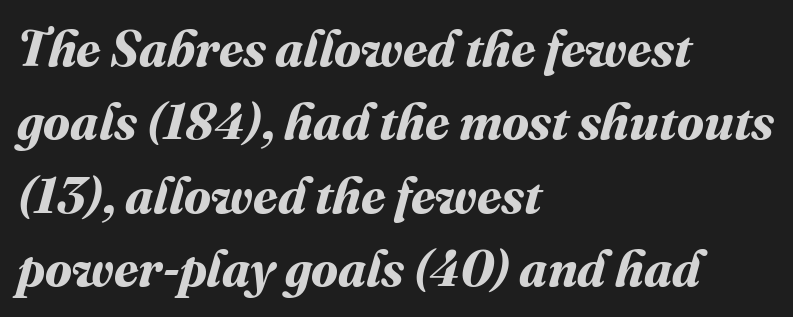
The image shows 50 px bold type; set left-aligned, normal line spacing (1.47x), normal letter spacing, not underlined; medium stroke contrast and a medium x-height.
